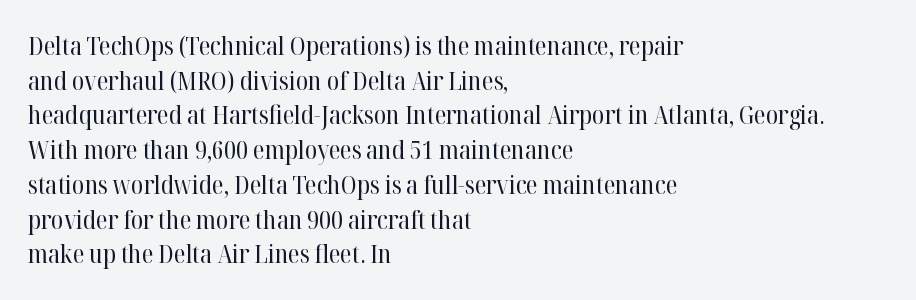
Q: Is the text bold? A: No.
Q: Is the text italic (slanted)? A: No, it is upright.
Q: Is the text underlined? A: No.
Q: How is the paragraph aligned? A: Left-aligned.
Q: Is the spacing between letters normal or unusually wide? A: Normal.
Q: Is the spacing between lines tight, normal or loose? A: Normal.
